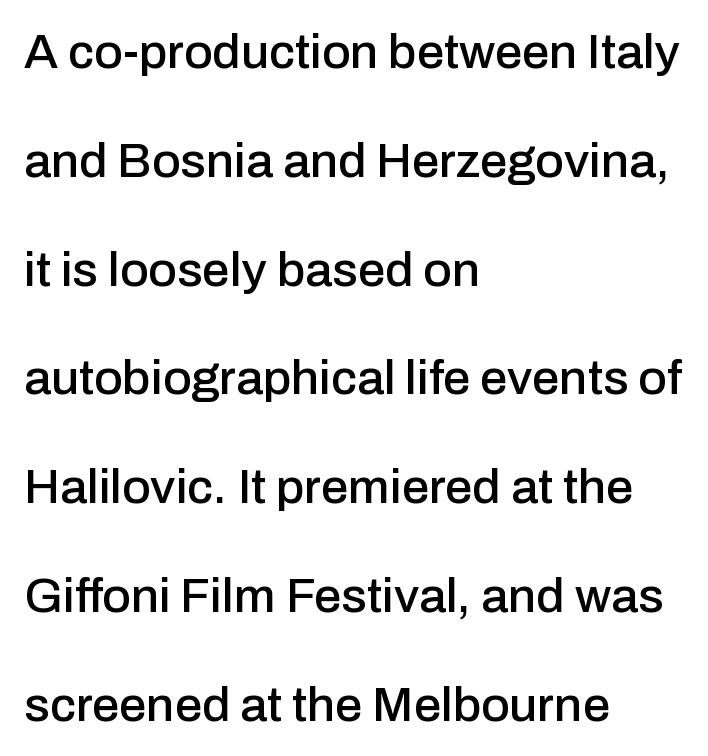
The image shows 49 px sans-serif type, upright; set left-aligned, loose line spacing (2.22x), normal letter spacing, not underlined; low stroke contrast and a medium x-height.
